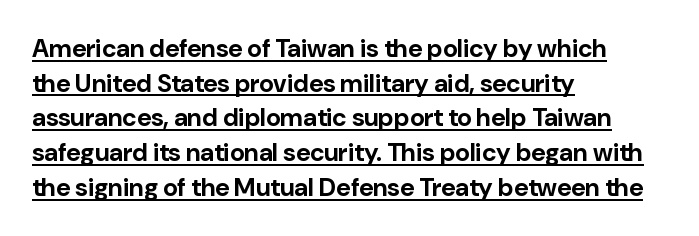
Q: Is the text bold? A: Yes.
Q: Is the text italic (slanted)? A: No, it is upright.
Q: Is the text underlined? A: Yes.
Q: How is the paragraph aligned? A: Left-aligned.
Q: Is the spacing between letters normal or unusually wide? A: Normal.
Q: Is the spacing between lines tight, normal or loose? A: Normal.
